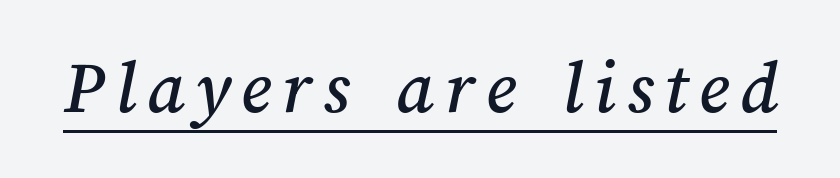
The image shows 77 px text type; set underlined; medium stroke contrast and a medium x-height.
